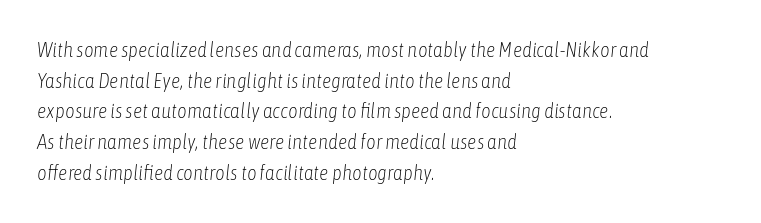
There is no visible air inserted between adjacent glyphs. The font sits on the lighter half of the weight spectrum, regular included. Plain, unruled lines of type. Every character sits at an angle, as italics do. Short and long lines alike share a common starting point at left.
